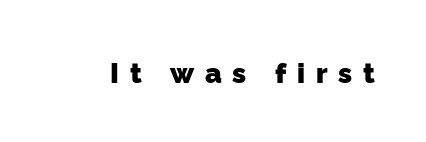
Q: Is the text bold? A: Yes.
Q: Is the typeface a serif or a sans-serif typeface? A: Sans-serif.
Q: Is the text underlined? A: No.
Q: Is the spacing between letters normal or unusually wide? A: Unusually wide.
Q: Width (condensed, normal, or wide)? A: Normal.
Q: Stroke contrast? A: Low.
Q: x-height? A: Medium.
Q: Monospaced? A: No.
